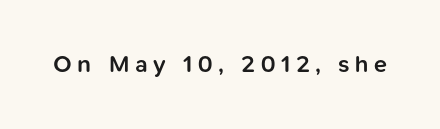
{"italic": "no", "bold": "semi", "underline": "no", "letter_spacing": "wide", "letter_spacing_em": 0.23, "glyph_px": 24}
